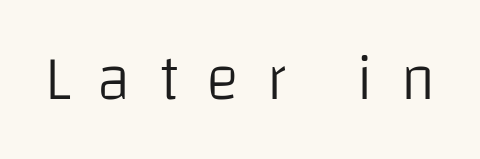
The image shows 63 px light sans-serif type, upright; set unusually wide letter spacing (+0.42 em), not underlined; low stroke contrast and a large x-height.
